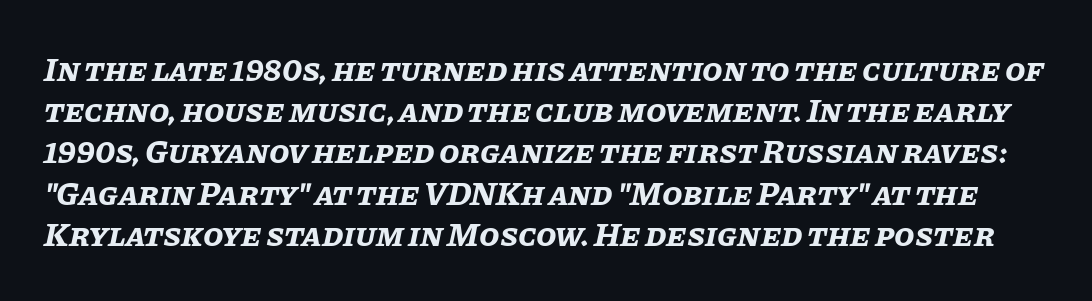
Spacing between characters is what you'd get straight out of the box. The strip under each line holds only bare page. Successive baselines arrive at the customary interval. Each letter keeps its own natural width here, so spacing adapts to shape. Style check: oblique. Set as a true bold cut, around the 700 mark.
